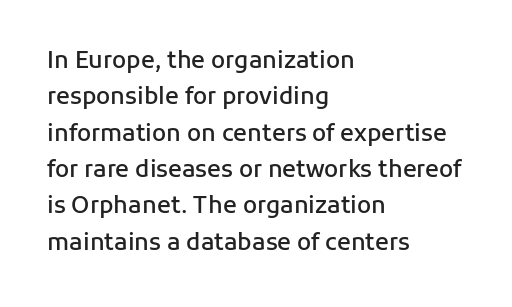
{"italic": "no", "bold": "semi", "underline": "no", "align": "left", "line_spacing": "normal", "line_spacing_ratio": 1.58, "letter_spacing": "normal", "letter_spacing_em": 0.0, "glyph_px": 23}
